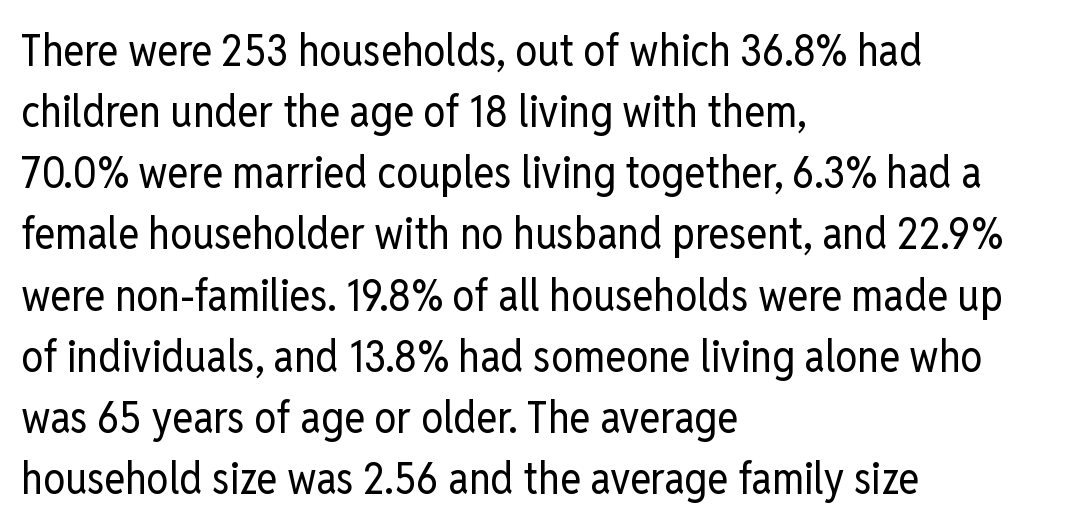
The image shows 44 px regular-weight, condensed sans-serif type, upright; set left-aligned, normal line spacing (1.39x), normal letter spacing, not underlined; low stroke contrast and a medium x-height.
